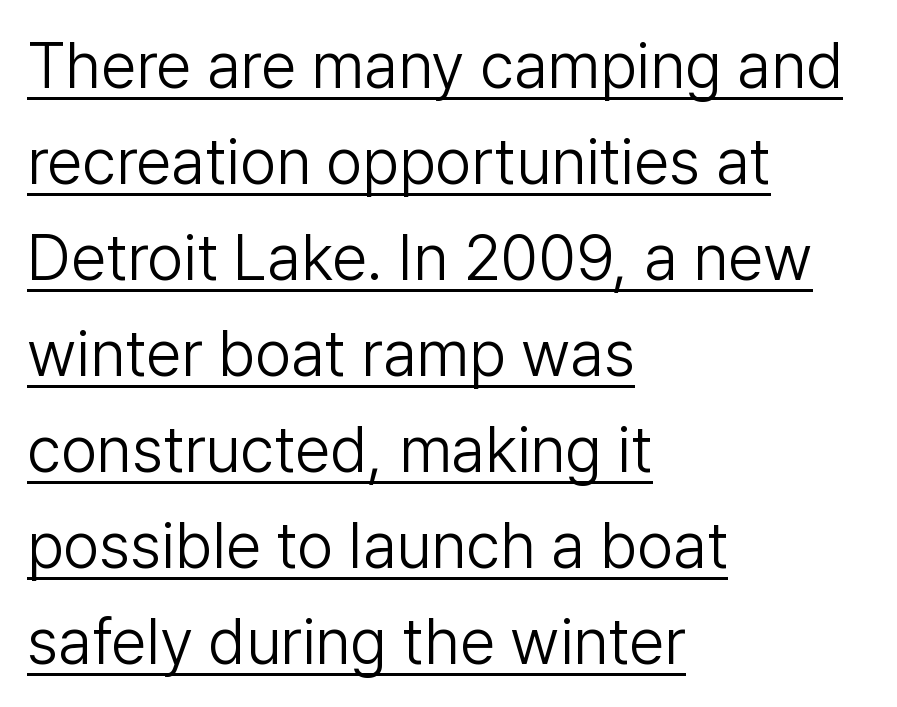
Is this a heavy cut? Hardly; it is regular or lighter. The rendering anchors every line to the left-hand side. In designer terms, the underline attribute is active on this setting. Character widths vary here, with narrow letters taking less room than wide ones.
